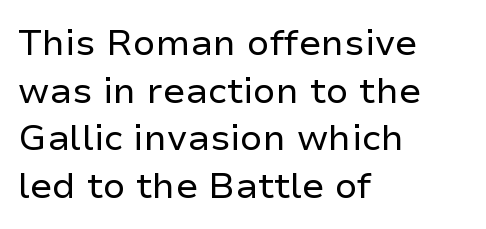
The image shows 36 px regular-weight sans-serif type, upright; set left-aligned, normal line spacing (1.32x), normal letter spacing, not underlined; low stroke contrast and a medium x-height.
